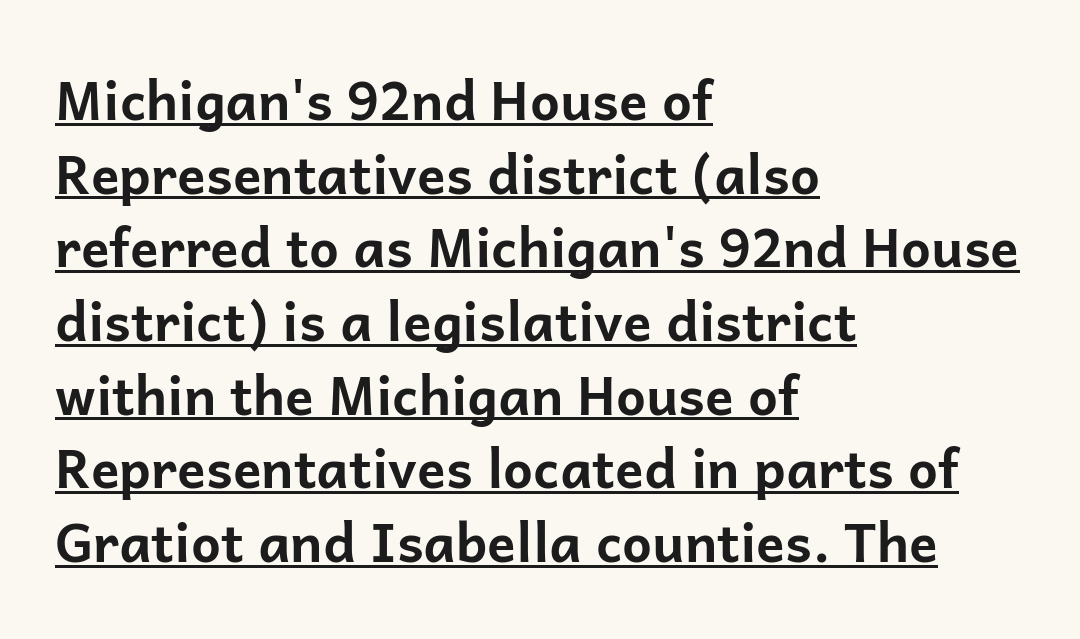
{"serif": "no", "italic": "no", "bold": "yes", "weight": "bold", "width": "normal", "stroke_contrast": "low", "x_height": "medium", "monospaced": "no", "underline": "yes", "align": "left", "line_spacing": "normal", "line_spacing_ratio": 1.39, "letter_spacing": "normal", "letter_spacing_em": 0.0, "glyph_px": 53}
